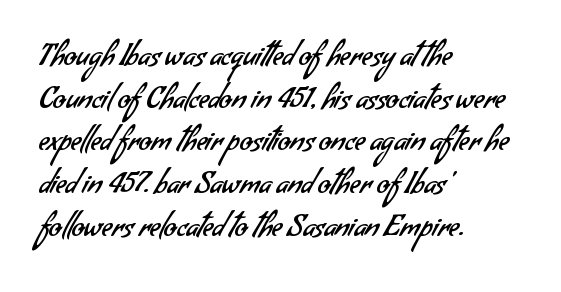
Q: Is the text bold? A: No.
Q: Is the typeface a serif or a sans-serif typeface? A: Sans-serif.
Q: Is the text underlined? A: No.
Q: How is the paragraph aligned? A: Left-aligned.
Q: Is the spacing between letters normal or unusually wide? A: Normal.
Q: Is the spacing between lines tight, normal or loose? A: Normal.
Q: Width (condensed, normal, or wide)? A: Normal.
Q: Stroke contrast? A: Low.
Q: x-height? A: Small.
Q: Monospaced? A: No.
